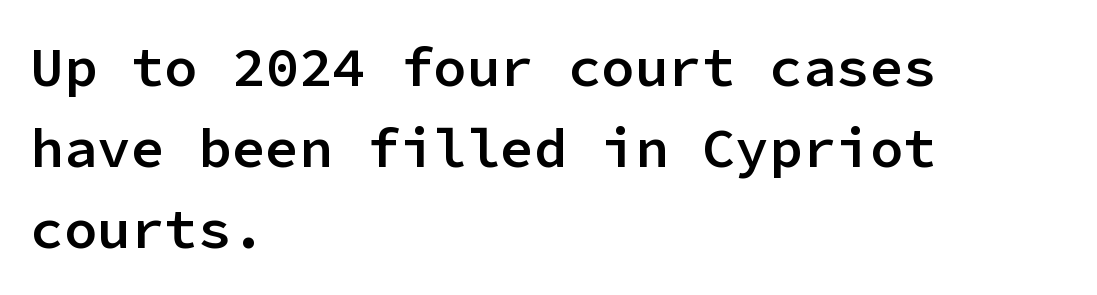
Q: Is the text bold? A: Semi-bold.
Q: Is the text italic (slanted)? A: No, it is upright.
Q: Is the typeface a serif or a sans-serif typeface? A: Sans-serif.
Q: Is the text underlined? A: No.
Q: How is the paragraph aligned? A: Left-aligned.
Q: Is the spacing between letters normal or unusually wide? A: Normal.
Q: Is the spacing between lines tight, normal or loose? A: Normal.
Q: Width (condensed, normal, or wide)? A: Normal.
Q: Stroke contrast? A: Low.
Q: x-height? A: Medium.
Q: Monospaced? A: Yes.
